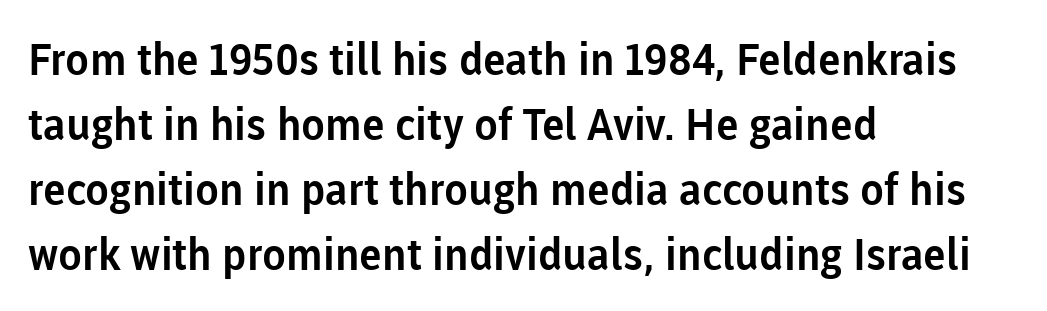
Check where the strokes stop: nothing finishes them off — pure sans. Is there much room between lines? A standard amount, neither cramped nor airy. Rendered with straight, roman letterforms. Leftover space on each line is placed entirely after the last word. The glyphs are unaccompanied by any horizontal stroke below them. These lines keep a tight, regular rhythm from letter to letter.
